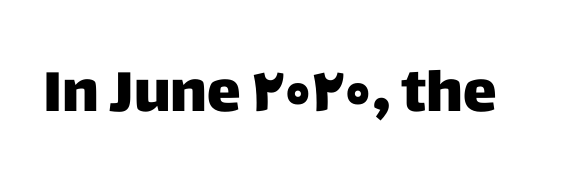
Q: Is the text italic (slanted)? A: No, it is upright.
Q: Is the typeface a serif or a sans-serif typeface? A: Sans-serif.
Q: Is the text underlined? A: No.
Q: Is the spacing between letters normal or unusually wide? A: Normal.
Q: Width (condensed, normal, or wide)? A: Normal.
Q: Stroke contrast? A: Low.
Q: x-height? A: Large.
Q: Monospaced? A: No.
